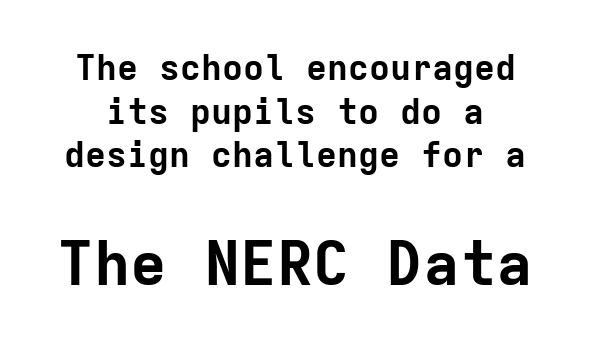
The image shows 61 px bold sans-serif type, upright, monospaced; set normal line spacing (1.25x), normal letter spacing, not underlined; the second (bottom) block is 1.74x larger; low stroke contrast and a medium x-height.
